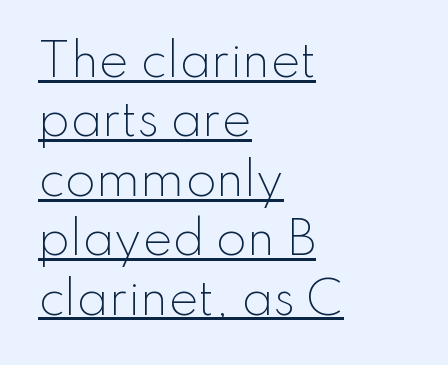
The image shows 45 px light sans-serif type, upright; set left-aligned, normal line spacing (1.32x), normal letter spacing, underlined; low stroke contrast and a small x-height.
